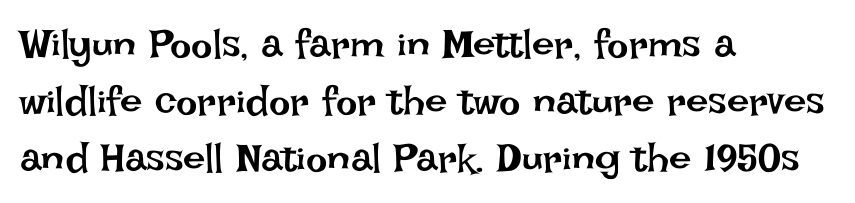
Is this a fixed-width face? No — the glyphs have proportional, varying widths. A typesetter would call this zero additional tracking. Words float on clear page, feet unadorned. Italic? Not at all — the glyphs are vertical. Stroke thickness stays within the range of a standard reading face or lighter.
